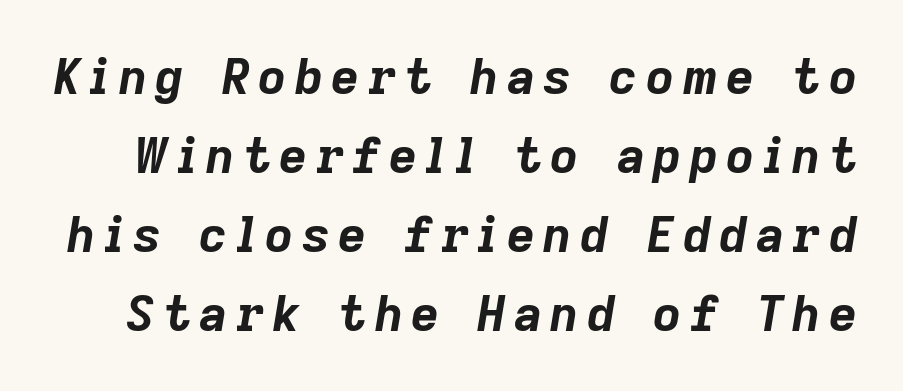
The image shows 49 px bold type, italic (leaning right); set normal line spacing (1.61x), not underlined; low stroke contrast and a medium x-height.
